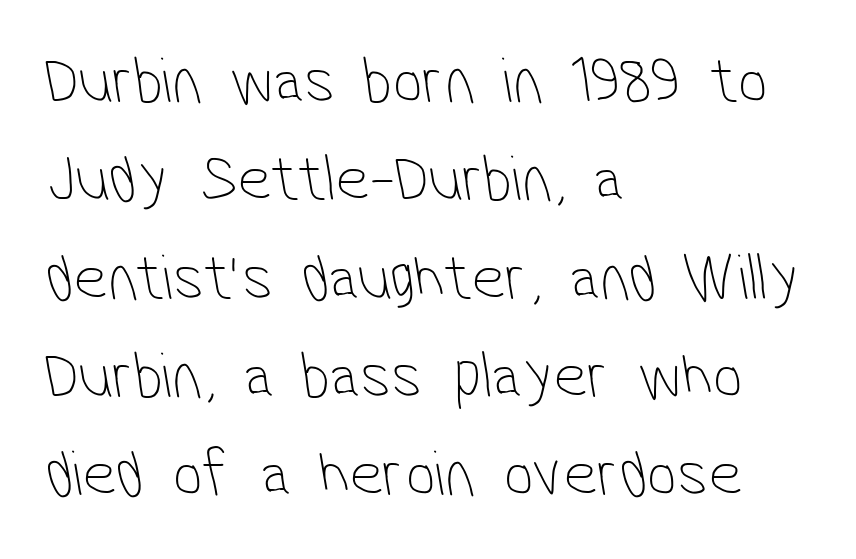
{"serif": "no", "bold": "no", "weight": "thin", "width": "condensed", "stroke_contrast": "low", "x_height": "medium", "monospaced": "no", "underline": "no", "align": "left", "line_spacing": "normal", "line_spacing_ratio": 1.49, "letter_spacing": "normal", "letter_spacing_em": 0.0, "glyph_px": 66}
